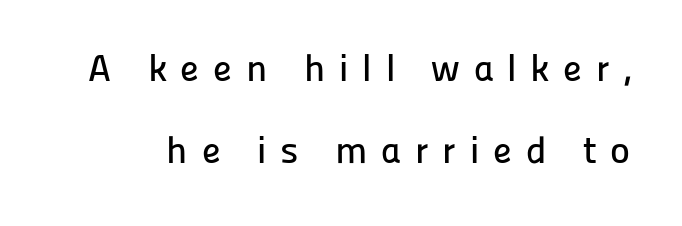
{"serif": "no", "italic": "no", "width": "normal", "stroke_contrast": "low", "x_height": "medium", "monospaced": "no", "underline": "no", "line_spacing": "loose", "line_spacing_ratio": 2.16, "letter_spacing": "wide", "letter_spacing_em": 0.36, "glyph_px": 38}
